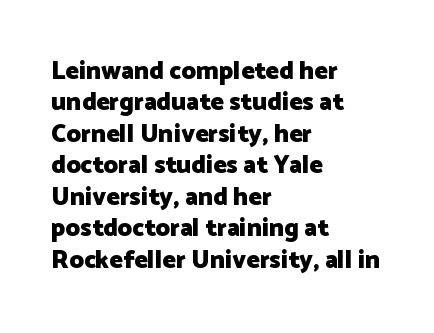
The image shows 25 px bold type, upright; set left-aligned, normal line spacing (1.26x), normal letter spacing, not underlined.
